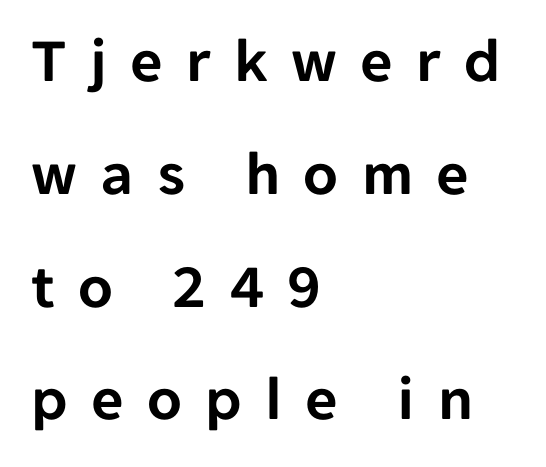
{"serif": "no", "italic": "no", "width": "normal", "stroke_contrast": "low", "x_height": "medium", "monospaced": "no", "underline": "no", "align": "left", "line_spacing_ratio": 1.79, "letter_spacing": "wide", "letter_spacing_em": 0.37, "glyph_px": 63}
